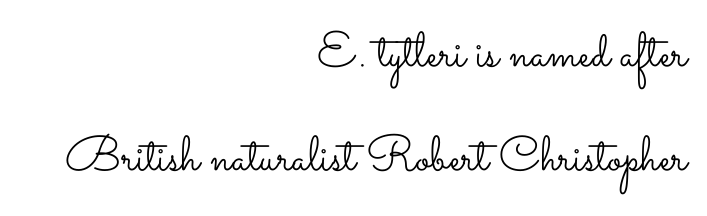
{"bold": "no", "weight": "light", "width": "wide", "stroke_contrast": "low", "x_height": "small", "monospaced": "no", "underline": "no", "align": "right", "line_spacing": "loose", "line_spacing_ratio": 2.12, "letter_spacing": "normal", "letter_spacing_em": 0.0, "glyph_px": 49}
